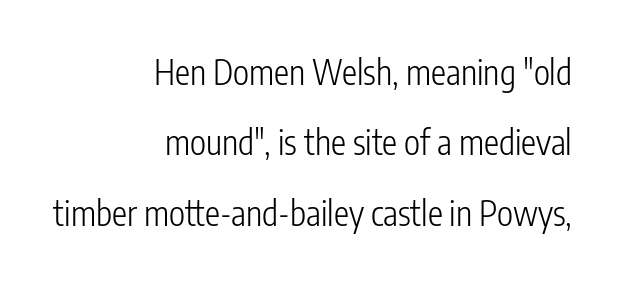
{"serif": "no", "italic": "no", "bold": "no", "weight": "light", "width": "condensed", "stroke_contrast": "low", "x_height": "medium", "monospaced": "no", "underline": "no", "align": "right", "line_spacing": "loose", "line_spacing_ratio": 2.07, "letter_spacing": "normal", "letter_spacing_em": 0.0, "glyph_px": 34}
